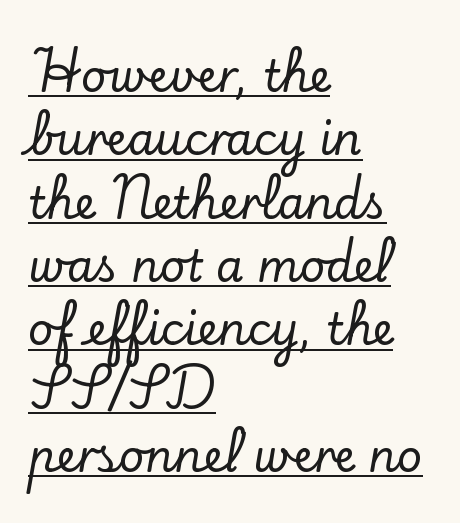
{"serif": "yes", "width": "normal", "stroke_contrast": "low", "x_height": "small", "monospaced": "no", "underline": "yes", "align": "left", "line_spacing": "normal", "line_spacing_ratio": 1.44, "letter_spacing": "normal", "letter_spacing_em": 0.0, "glyph_px": 44}
